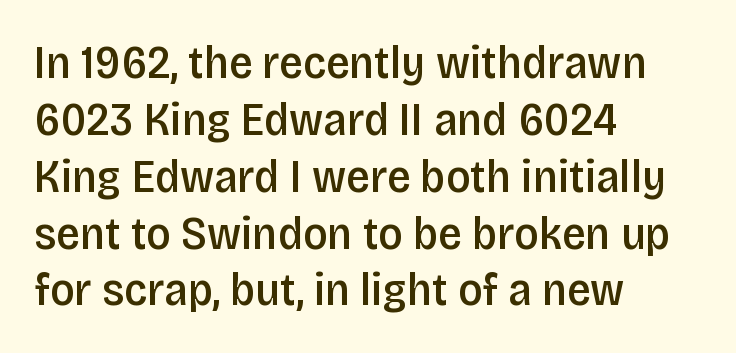
The image shows 47 px semibold, condensed sans-serif type, upright; set left-aligned, line spacing 1.21x, normal letter spacing, not underlined; low stroke contrast and a large x-height.
